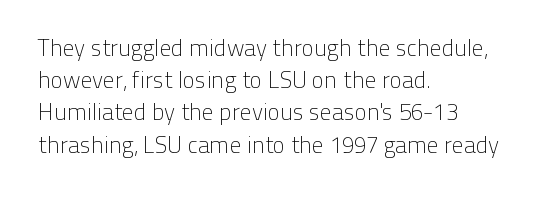
Q: Is the text bold? A: No.
Q: Is the text italic (slanted)? A: No, it is upright.
Q: Is the text underlined? A: No.
Q: How is the paragraph aligned? A: Left-aligned.
Q: Is the spacing between letters normal or unusually wide? A: Normal.
Q: Is the spacing between lines tight, normal or loose? A: Normal.
